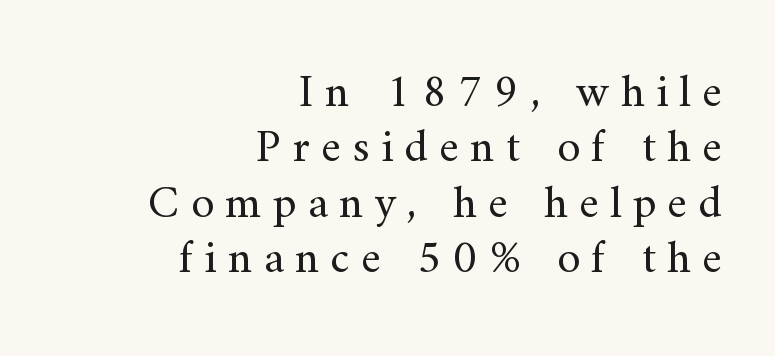
{"serif": "yes", "italic": "no", "bold": "no", "weight": "regular", "width": "normal", "stroke_contrast": "medium", "x_height": "small", "monospaced": "no", "underline": "no", "align": "right", "line_spacing_ratio": 1.18, "letter_spacing": "wide", "letter_spacing_em": 0.24, "glyph_px": 47}
